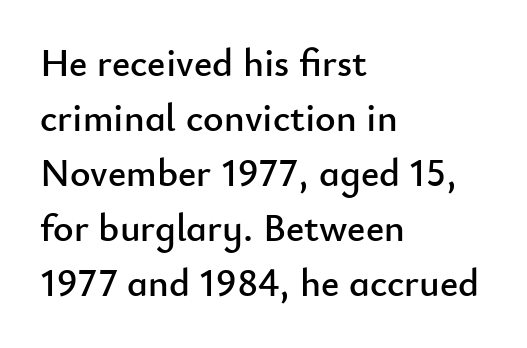
The image shows 39 px sans-serif type, upright; set left-aligned, normal line spacing (1.41x), normal letter spacing, not underlined; low stroke contrast and a small x-height.
